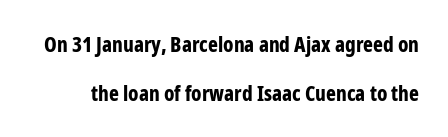
{"italic": "no", "bold": "yes", "underline": "no", "line_spacing": "loose", "line_spacing_ratio": 2.31, "letter_spacing": "normal", "letter_spacing_em": 0.0, "glyph_px": 21}
